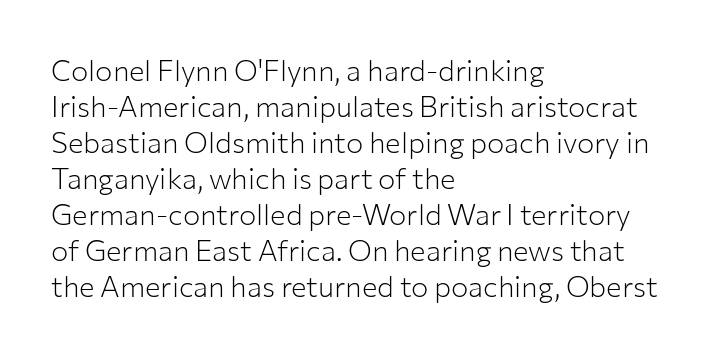
The image shows 29 px light sans-serif type, upright; set left-aligned, line spacing 1.24x, normal letter spacing, not underlined; low stroke contrast and a medium x-height.
